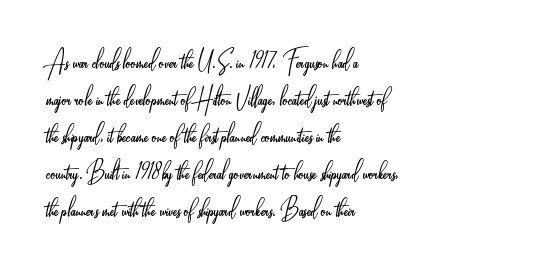
The rendering uses natural spacing where letterforms have individual widths. Observe the absence of serifs on each vertical stroke in this sample. Weight class: somewhere from thin through regular. Line starts are locked; line ends wander. Compared with typical body copy, the letter spacing here is the same.
